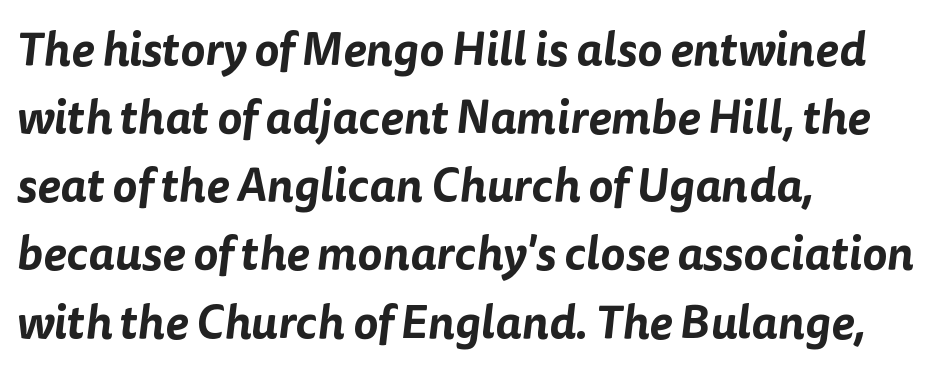
The image shows 47 px sans-serif type; set left-aligned, normal line spacing (1.45x), normal letter spacing, not underlined; low stroke contrast and a medium x-height.
